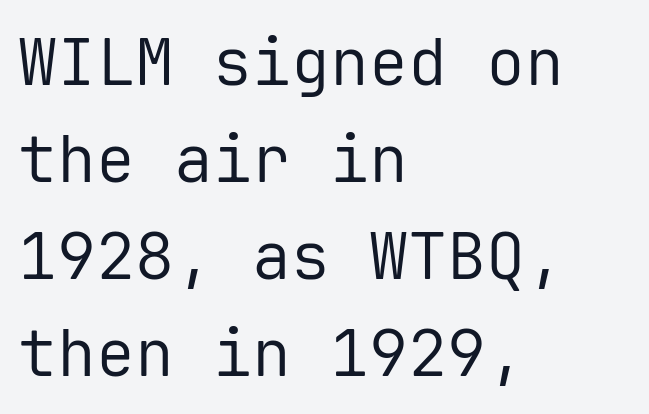
The image shows 65 px regular-weight sans-serif type, upright, monospaced; set left-aligned, normal line spacing (1.49x), normal letter spacing, not underlined; low stroke contrast and a medium x-height.
